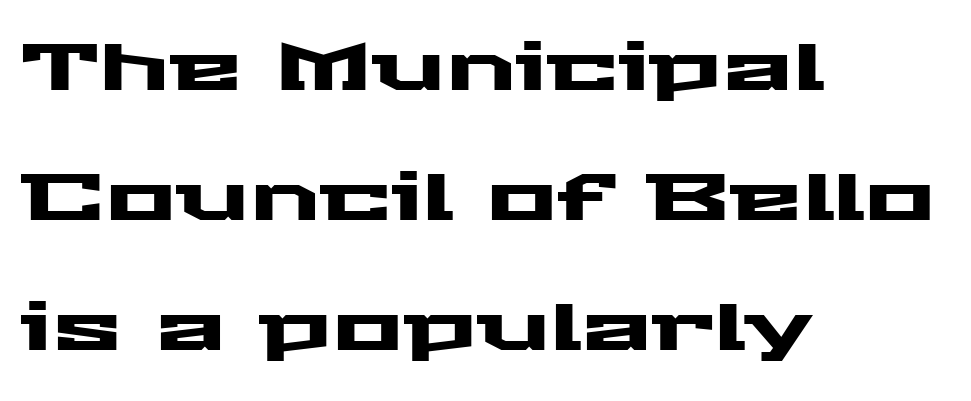
The image shows 66 px wide sans-serif type, upright; set left-aligned, loose line spacing (1.97x), normal letter spacing, not underlined; medium stroke contrast and a medium x-height.
